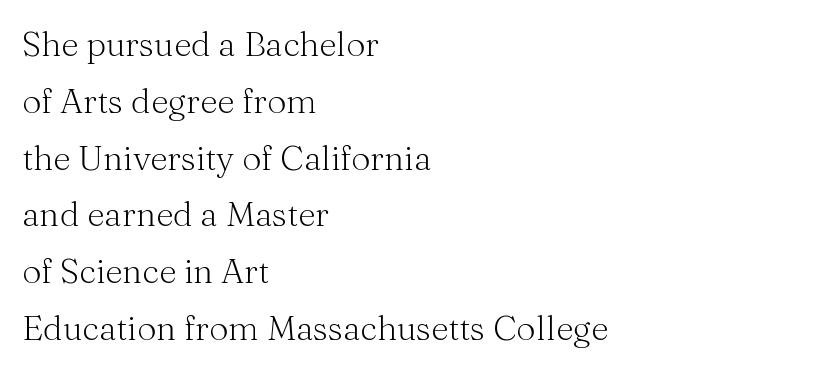
Q: Is the text bold? A: No.
Q: Is the text italic (slanted)? A: No, it is upright.
Q: Is the typeface a serif or a sans-serif typeface? A: Serif.
Q: Is the text underlined? A: No.
Q: How is the paragraph aligned? A: Left-aligned.
Q: Is the spacing between letters normal or unusually wide? A: Normal.
Q: Is the spacing between lines tight, normal or loose? A: Normal.
Q: Width (condensed, normal, or wide)? A: Normal.
Q: Stroke contrast? A: Medium.
Q: x-height? A: Medium.
Q: Monospaced? A: No.
